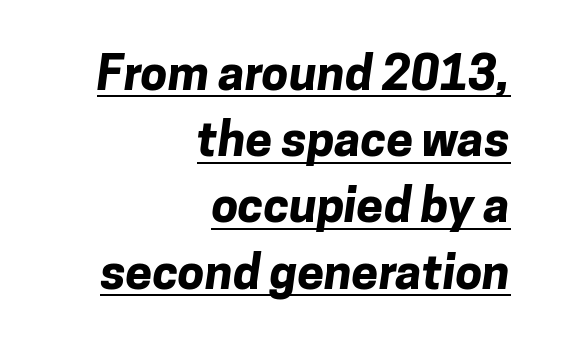
Here the designer chose a conventional face with non-uniform glyph widths. Tracking here is standard; glyphs follow each other at the usual distance. A sans-serif font was chosen for this passage. Underline: present. If you drew a ruler down the right edge, every line would touch it. This is heavy type, rendered in bold.
